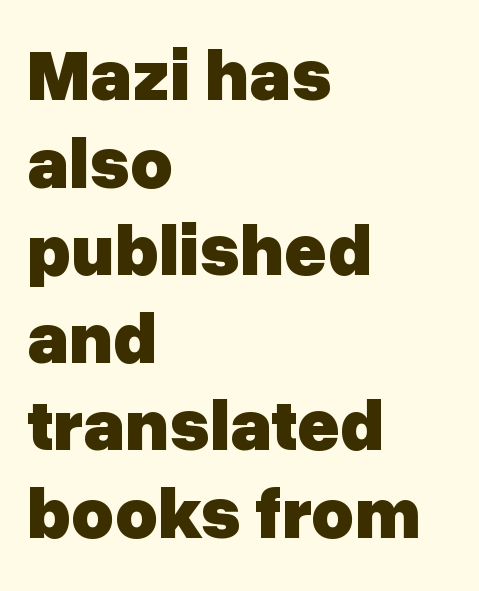
Q: Is the text bold? A: Yes.
Q: Is the text italic (slanted)? A: No, it is upright.
Q: Is the typeface a serif or a sans-serif typeface? A: Sans-serif.
Q: Is the text underlined? A: No.
Q: How is the paragraph aligned? A: Left-aligned.
Q: Is the spacing between letters normal or unusually wide? A: Normal.
Q: Width (condensed, normal, or wide)? A: Normal.
Q: Stroke contrast? A: Low.
Q: x-height? A: Medium.
Q: Monospaced? A: No.
